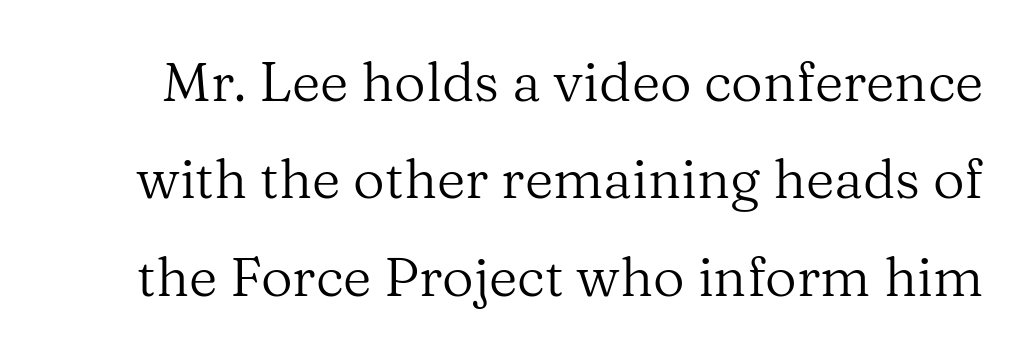
{"serif": "yes", "italic": "no", "bold": "no", "weight": "regular", "width": "normal", "stroke_contrast": "medium", "x_height": "medium", "monospaced": "no", "underline": "no", "line_spacing_ratio": 1.77, "letter_spacing": "normal", "letter_spacing_em": 0.0, "glyph_px": 55}
